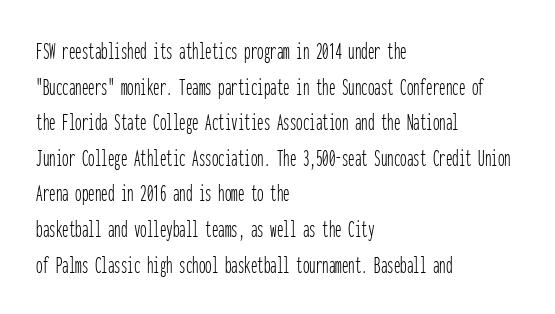
{"italic": "no", "bold": "no", "underline": "no", "align": "left", "line_spacing": "normal", "line_spacing_ratio": 1.37, "letter_spacing": "normal", "letter_spacing_em": 0.0, "glyph_px": 26}
